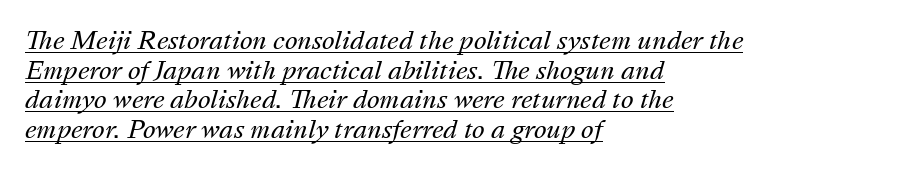
Q: Is the text bold? A: No.
Q: Is the text italic (slanted)? A: Yes, it leans right by about 16 degrees.
Q: Is the text underlined? A: Yes.
Q: How is the paragraph aligned? A: Left-aligned.
Q: Is the spacing between letters normal or unusually wide? A: Normal.
